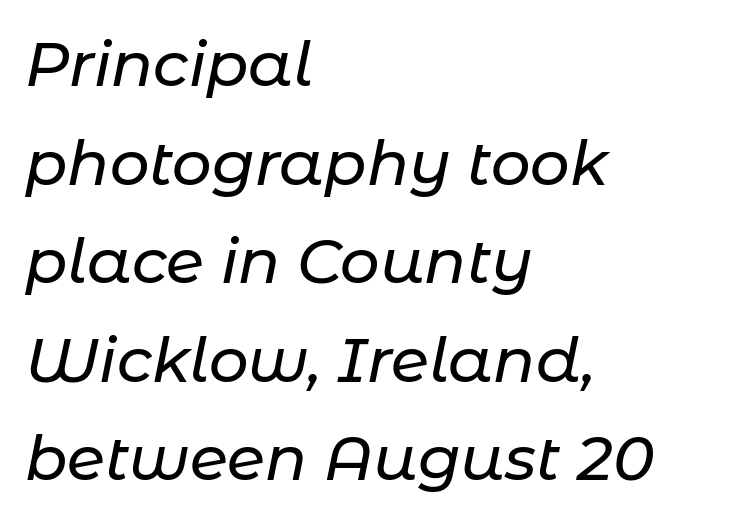
{"italic": "yes", "lean": "right", "slant_degrees": 11, "width": "normal", "stroke_contrast": "low", "x_height": "medium", "monospaced": "no", "underline": "no", "align": "left", "line_spacing": "normal", "line_spacing_ratio": 1.59, "letter_spacing": "normal", "letter_spacing_em": 0.0, "glyph_px": 62}
